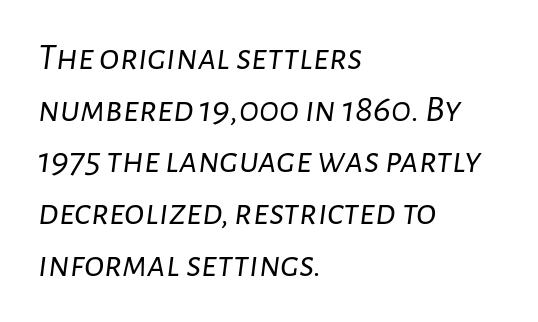
Q: Is the text bold? A: No.
Q: Is the text italic (slanted)? A: Yes, it leans right by about 7 degrees.
Q: Is the text underlined? A: No.
Q: How is the paragraph aligned? A: Left-aligned.
Q: Is the spacing between letters normal or unusually wide? A: Normal.
Q: Is the spacing between lines tight, normal or loose? A: Normal.
Q: Width (condensed, normal, or wide)? A: Normal.
Q: Stroke contrast? A: Low.
Q: x-height? A: Medium.
Q: Monospaced? A: No.
